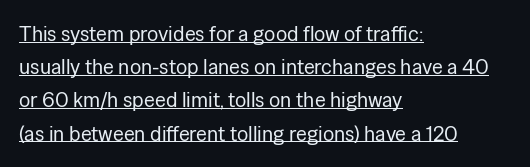
{"italic": "no", "bold": "no", "underline": "yes", "align": "left", "line_spacing": "normal", "line_spacing_ratio": 1.58, "letter_spacing": "normal", "letter_spacing_em": 0.0, "glyph_px": 21}
